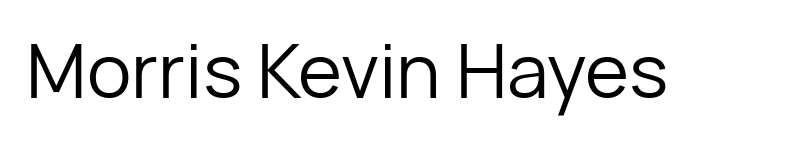
{"serif": "no", "italic": "no", "bold": "no", "weight": "regular", "width": "normal", "stroke_contrast": "low", "x_height": "medium", "monospaced": "no", "underline": "no", "letter_spacing": "normal", "letter_spacing_em": 0.0, "glyph_px": 75}
